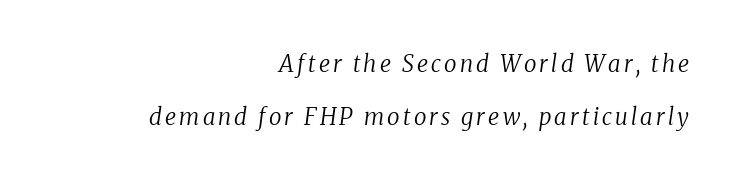
The image shows 23 px text type, italic (leaning right); set right-aligned, loose line spacing (2.3x), not underlined.
